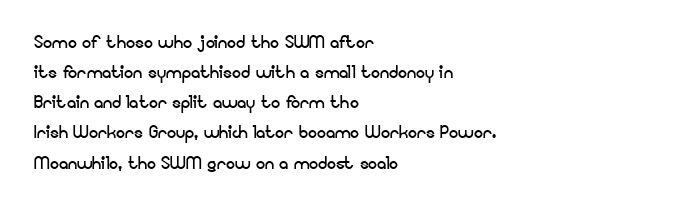
Teacher's note: observe the even left margin — that is flush-left alignment. Does extra space separate the letters? No, they use regular spacing. In terms of posture, this sample is upright. The glyphs are unaccompanied by any horizontal stroke below them. The lines sit at an ordinary, default distance from one another.
